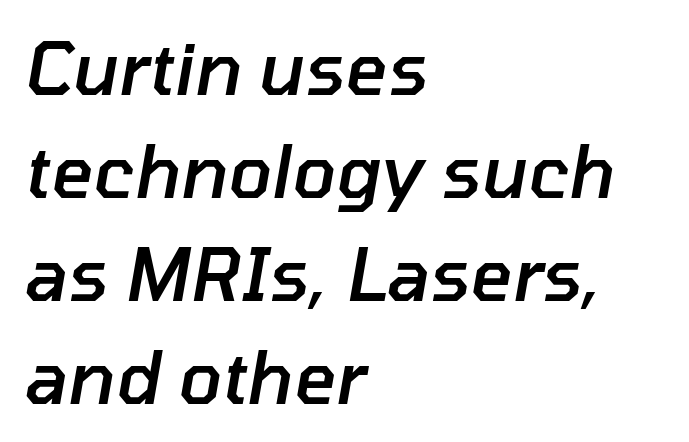
Q: Is the text bold? A: Semi-bold.
Q: Is the text italic (slanted)? A: Yes, it leans right by about 10 degrees.
Q: Is the text underlined? A: No.
Q: How is the paragraph aligned? A: Left-aligned.
Q: Is the spacing between letters normal or unusually wide? A: Normal.
Q: Is the spacing between lines tight, normal or loose? A: Normal.
Q: Width (condensed, normal, or wide)? A: Normal.
Q: Stroke contrast? A: Low.
Q: x-height? A: Medium.
Q: Monospaced? A: No.
